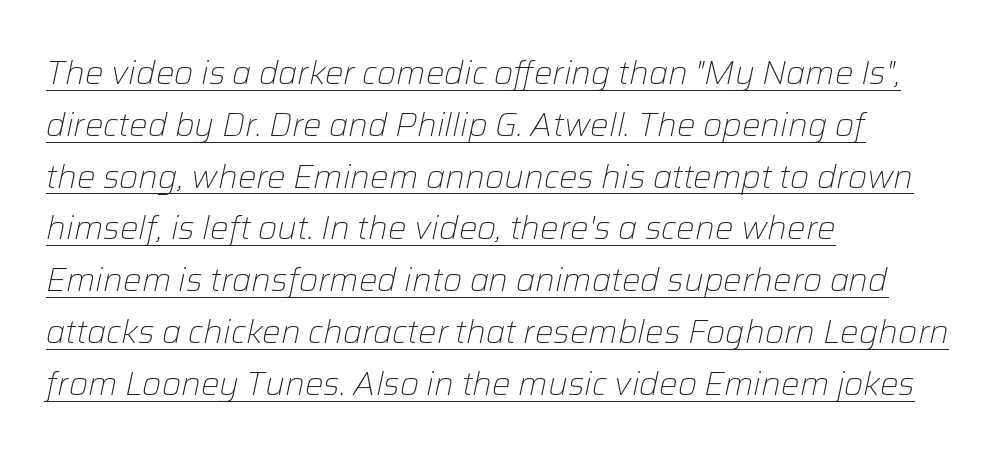
Compared with undecorated copy, this sample adds a rule below the words. The letters look calm and open, with moderate or lighter stems. Normally led — the rows are evenly, conventionally spaced. Do the characters align in a grid? No, the font is proportional.
